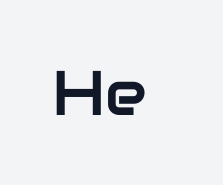
{"serif": "no", "italic": "no", "width": "normal", "stroke_contrast": "low", "x_height": "medium", "monospaced": "no", "underline": "no", "letter_spacing": "normal", "letter_spacing_em": 0.0, "glyph_px": 63}
